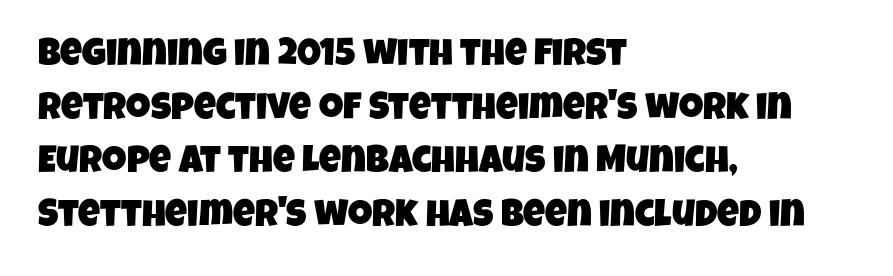
A typesetter would call this leading conventional body-copy spacing. This sample has the flowing, uneven cadence of proportional lettering. Tracking here is standard; glyphs follow each other at the usual distance. Which margin do the lines hug? The left one — the right edge is uneven.
